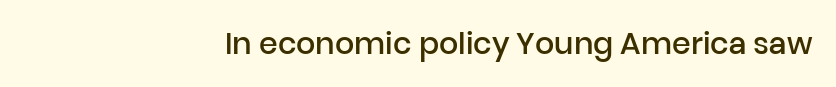
Q: Is the text bold? A: Semi-bold.
Q: Is the text italic (slanted)? A: No, it is upright.
Q: Is the typeface a serif or a sans-serif typeface? A: Sans-serif.
Q: Is the text underlined? A: No.
Q: How is the paragraph aligned? A: Right-aligned.
Q: Is the spacing between letters normal or unusually wide? A: Normal.
Q: Width (condensed, normal, or wide)? A: Normal.
Q: Stroke contrast? A: Low.
Q: x-height? A: Medium.
Q: Monospaced? A: No.
